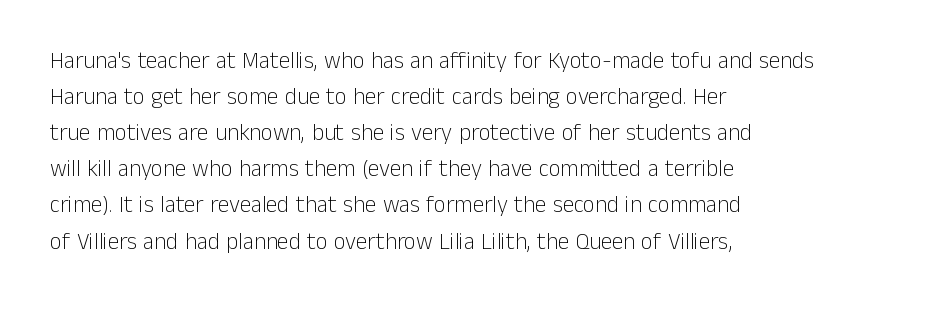
Nothing unusual about the tracking: characters are spaced as the font intends. The typesetter chose a ragged-right arrangement here. Vertical strokes here are truly vertical. In terms of leading, this rendering sits right in the middle.
